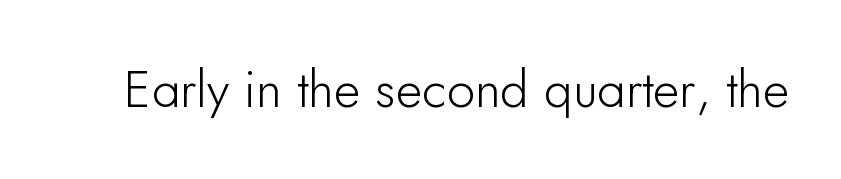
Classification — sans serif. Designer's note — italics off, roman on. The passage shown is not underscored anywhere. Proportional: the letters do not fall into vertical columns. The letters sit at their default tracking, neither squeezed nor spread.
